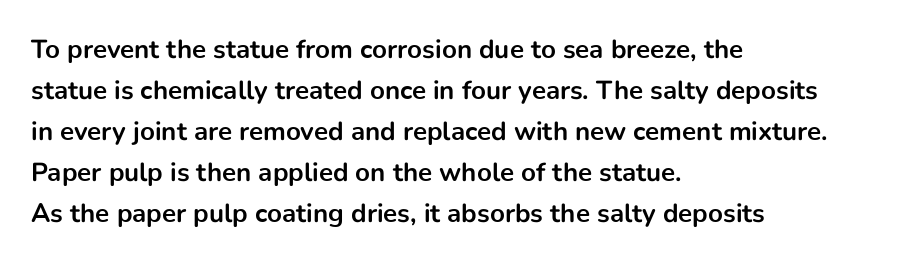
Q: Is the text bold? A: Yes.
Q: Is the text italic (slanted)? A: No, it is upright.
Q: Is the text underlined? A: No.
Q: How is the paragraph aligned? A: Left-aligned.
Q: Is the spacing between letters normal or unusually wide? A: Normal.
Q: Is the spacing between lines tight, normal or loose? A: Normal.
